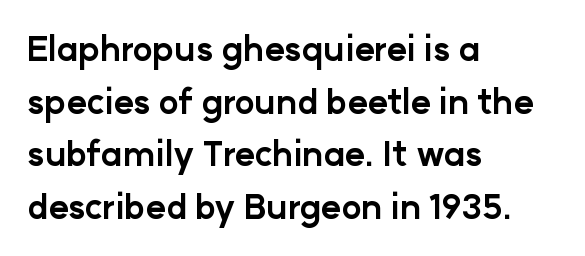
Q: Is the text bold? A: Yes.
Q: Is the text italic (slanted)? A: No, it is upright.
Q: Is the typeface a serif or a sans-serif typeface? A: Sans-serif.
Q: Is the text underlined? A: No.
Q: How is the paragraph aligned? A: Left-aligned.
Q: Is the spacing between letters normal or unusually wide? A: Normal.
Q: Is the spacing between lines tight, normal or loose? A: Normal.
Q: Width (condensed, normal, or wide)? A: Normal.
Q: Stroke contrast? A: Low.
Q: x-height? A: Medium.
Q: Monospaced? A: No.
